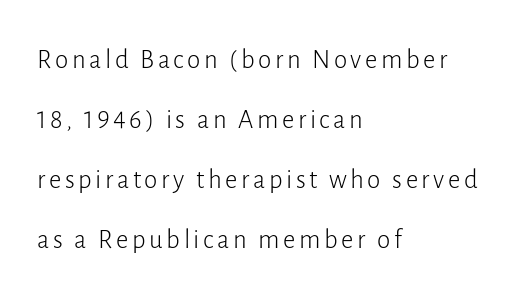
{"italic": "no", "bold": "no", "underline": "no", "align": "left", "line_spacing": "loose", "line_spacing_ratio": 2.22, "glyph_px": 27}
